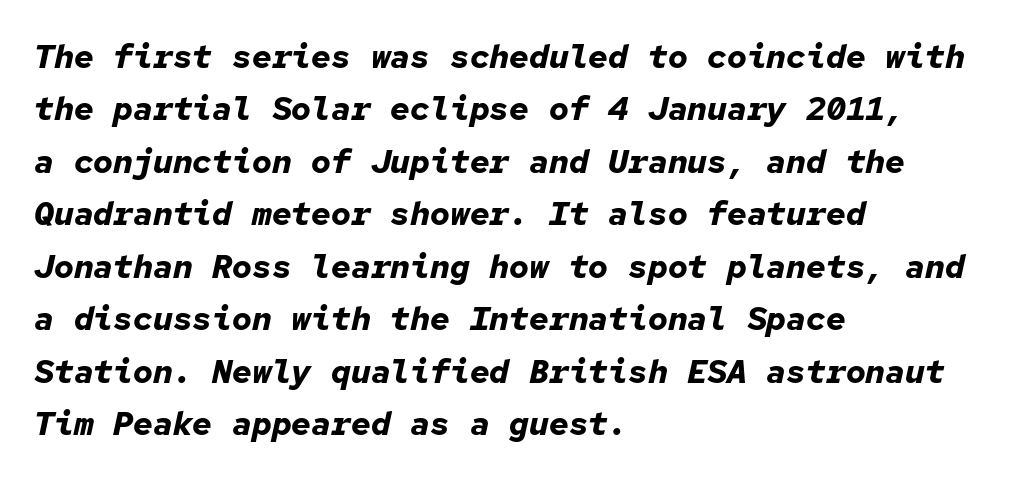
The image shows 33 px bold type, italic (leaning right), monospaced; set left-aligned, normal line spacing (1.59x), normal letter spacing, not underlined; low stroke contrast and a medium x-height.
